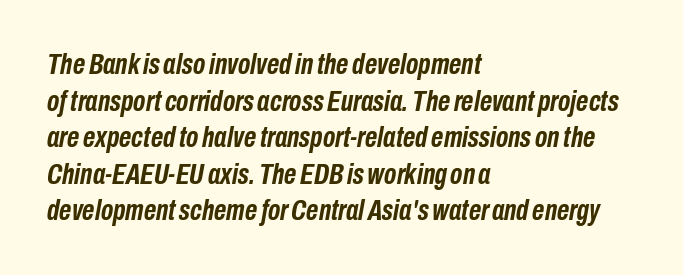
{"italic": "yes", "lean": "right", "slant_degrees": 10, "bold": "yes", "weight": "semibold", "width": "condensed", "stroke_contrast": "low", "x_height": "medium", "monospaced": "no", "underline": "no", "align": "left", "line_spacing_ratio": 1.22, "letter_spacing": "normal", "letter_spacing_em": 0.0, "glyph_px": 30}
